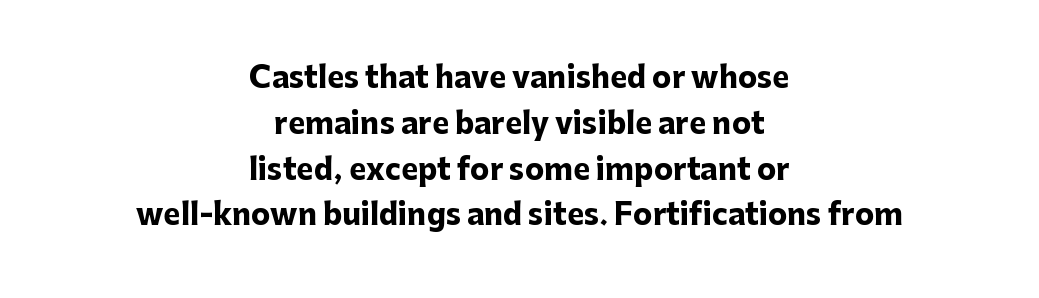
The image shows 29 px heavy sans-serif type, upright; set centered, normal line spacing (1.58x), normal letter spacing, not underlined; low stroke contrast and a medium x-height.
